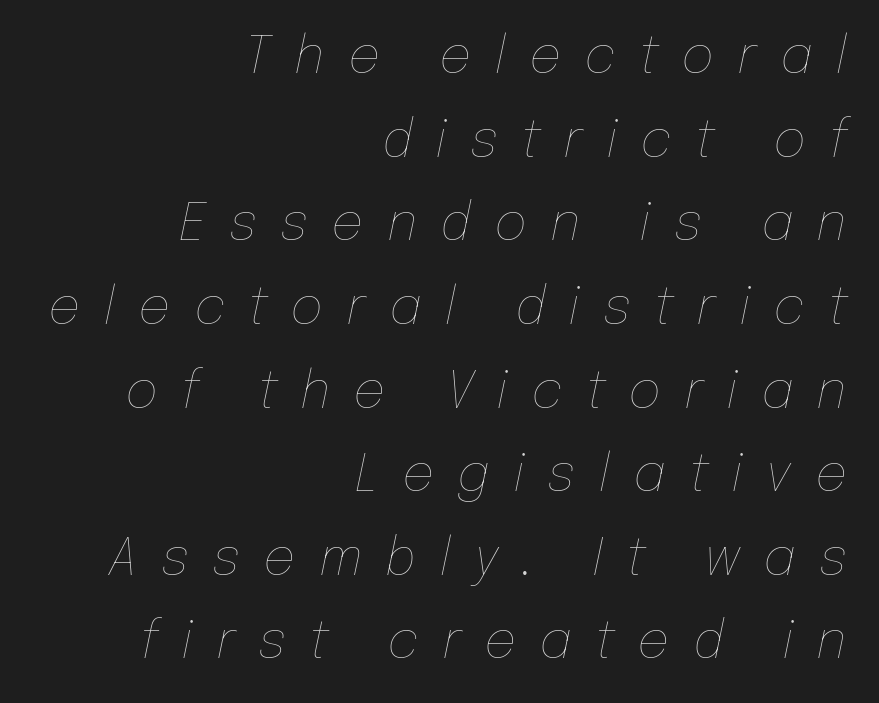
Visually the block forms a straight wall on the right and a jagged coastline on the left. The font is comparable to plain body text, perhaps lighter. Notice how descenders clear the ascenders below comfortably — that's standard leading. The face used here is proportionally spaced, like ordinary book or web type.
